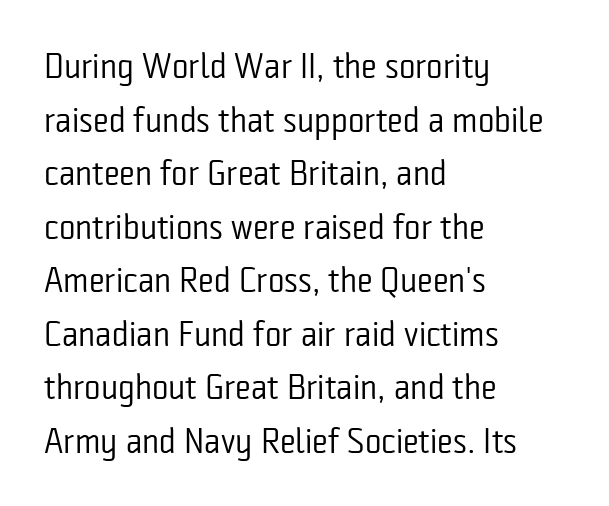
The image shows 35 px regular-weight, condensed sans-serif type, upright; set left-aligned, normal line spacing (1.53x), normal letter spacing, not underlined; low stroke contrast and a medium x-height.
